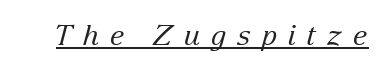
{"serif": "yes", "italic": "yes", "lean": "right", "slant_degrees": 15, "bold": "no", "weight": "regular", "width": "normal", "stroke_contrast": "low", "x_height": "medium", "monospaced": "no", "underline": "yes", "letter_spacing": "wide", "letter_spacing_em": 0.38, "glyph_px": 28}
